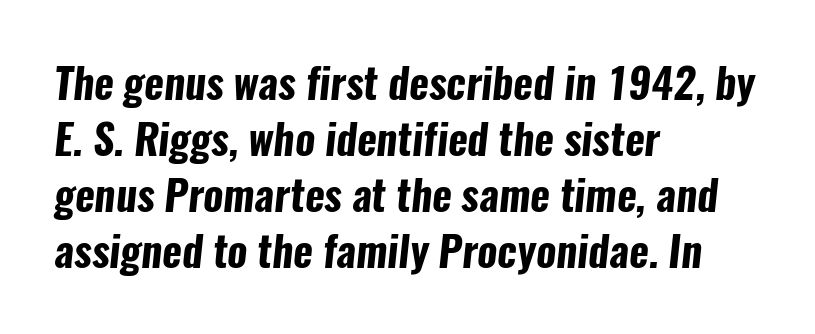
The image shows 42 px bold, condensed sans-serif type; set left-aligned, normal line spacing (1.33x), normal letter spacing, not underlined; low stroke contrast and a medium x-height.
